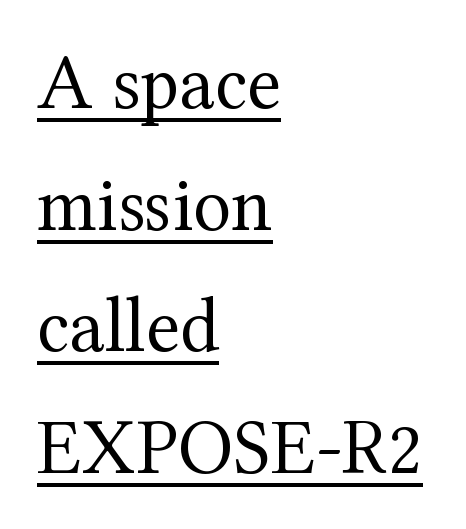
The image shows 79 px regular-weight serif type, upright; set left-aligned, normal line spacing (1.54x), normal letter spacing, underlined; medium stroke contrast and a medium x-height.
